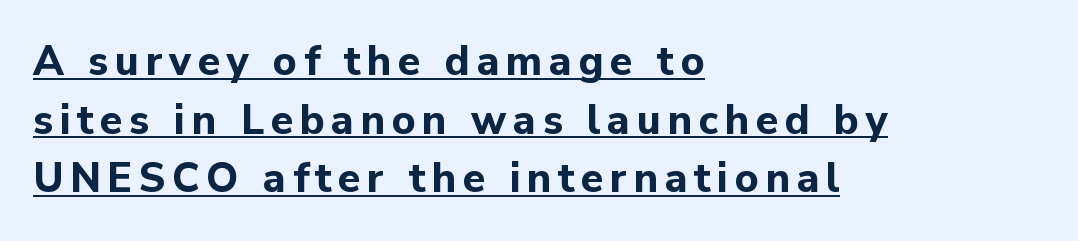
{"serif": "no", "italic": "no", "bold": "yes", "weight": "bold", "width": "normal", "stroke_contrast": "low", "x_height": "medium", "monospaced": "no", "underline": "yes", "align": "left", "line_spacing": "normal", "line_spacing_ratio": 1.43, "glyph_px": 41}
